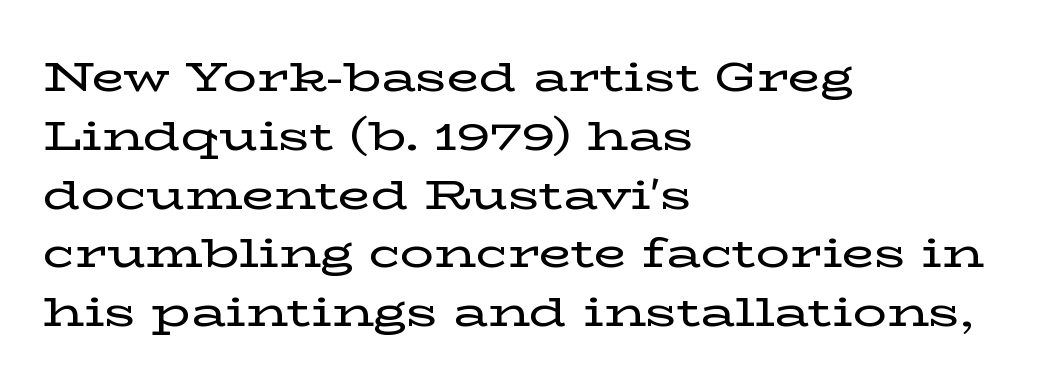
Q: Is the text italic (slanted)? A: No, it is upright.
Q: Is the typeface a serif or a sans-serif typeface? A: Serif.
Q: Is the text underlined? A: No.
Q: How is the paragraph aligned? A: Left-aligned.
Q: Is the spacing between letters normal or unusually wide? A: Normal.
Q: Is the spacing between lines tight, normal or loose? A: Normal.
Q: Width (condensed, normal, or wide)? A: Wide.
Q: Stroke contrast? A: Low.
Q: x-height? A: Medium.
Q: Monospaced? A: No.
